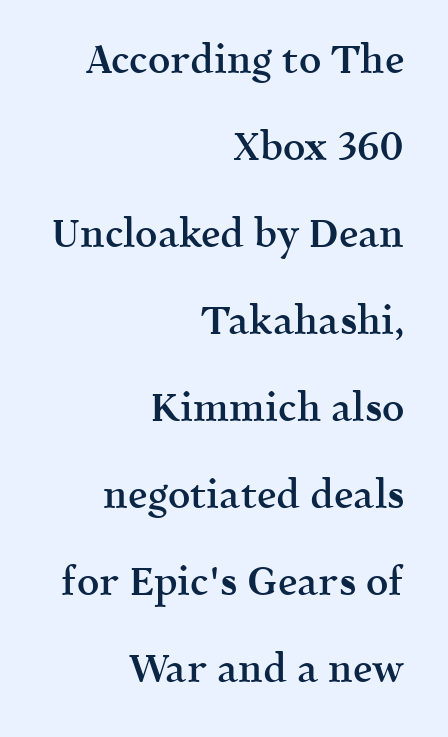
These lines are rendered in a variable-pitch font. The font is running at a semibold setting, under full bold. The letters sit at their default tracking, neither squeezed nor spread. Leading is clearly above the norm, producing a sparse column.
